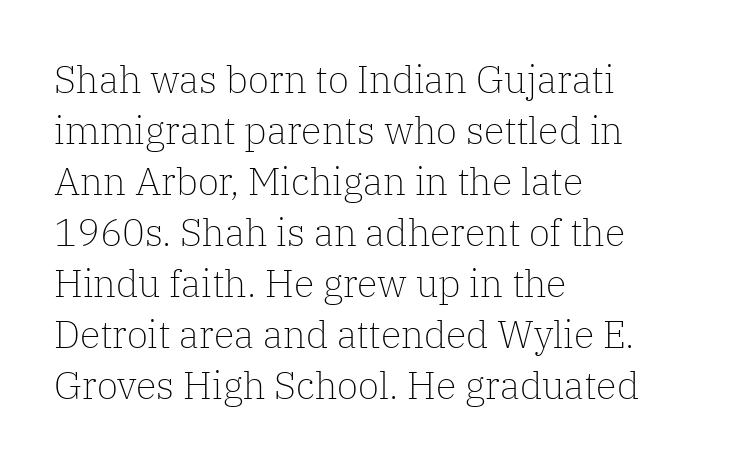
Q: Is the text bold? A: No.
Q: Is the text italic (slanted)? A: No, it is upright.
Q: Is the typeface a serif or a sans-serif typeface? A: Serif.
Q: Is the text underlined? A: No.
Q: How is the paragraph aligned? A: Left-aligned.
Q: Is the spacing between letters normal or unusually wide? A: Normal.
Q: Is the spacing between lines tight, normal or loose? A: Normal.
Q: Width (condensed, normal, or wide)? A: Normal.
Q: Stroke contrast? A: Low.
Q: x-height? A: Medium.
Q: Monospaced? A: No.
